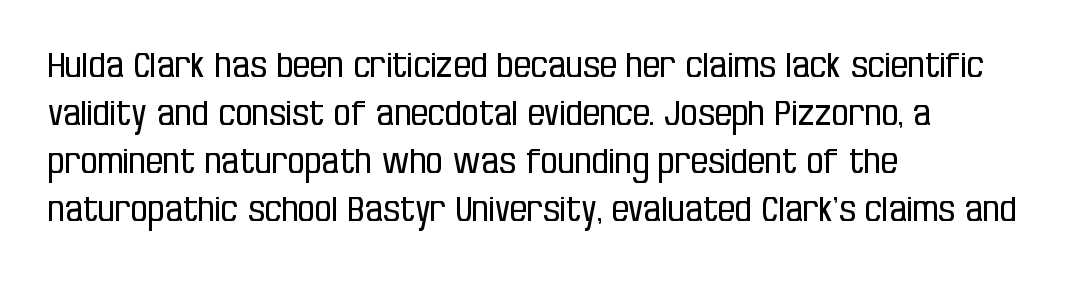
Think standard paragraph weight, or any step lighter than that. Stroke terminals: plain, sans-serif. Notice how the stems are strictly vertical — no italics here. The passage shown is not underscored anywhere. The vertical gap from one line to the next is medium. Is this a fixed-width face? No — the glyphs have proportional, varying widths.
